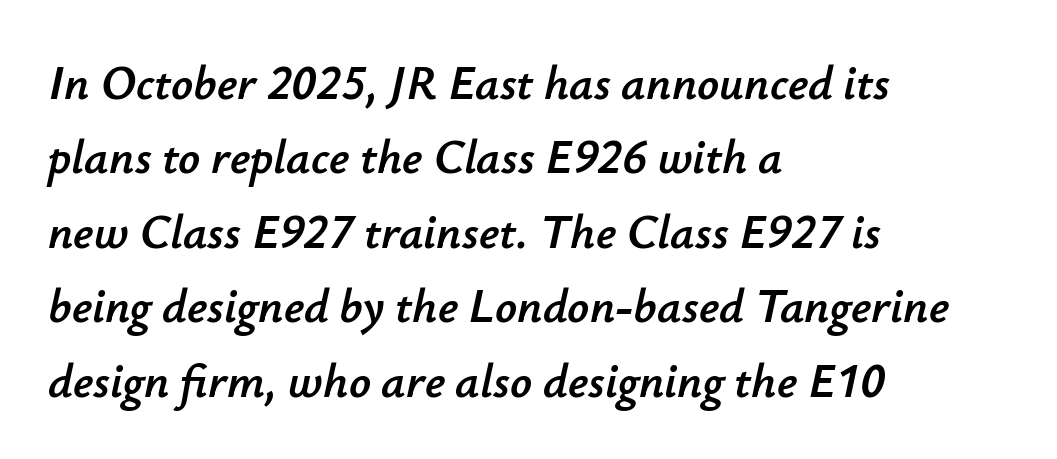
Q: Is the text italic (slanted)? A: Yes, it leans right by about 12 degrees.
Q: Is the text underlined? A: No.
Q: How is the paragraph aligned? A: Left-aligned.
Q: Is the spacing between letters normal or unusually wide? A: Normal.
Q: Is the spacing between lines tight, normal or loose? A: Normal.
Q: Width (condensed, normal, or wide)? A: Normal.
Q: Stroke contrast? A: Low.
Q: x-height? A: Small.
Q: Monospaced? A: No.
